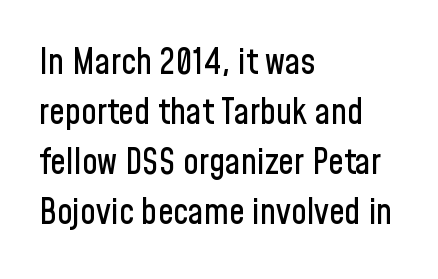
The image shows 35 px condensed sans-serif type, upright; set left-aligned, normal line spacing (1.43x), normal letter spacing, not underlined; low stroke contrast and a medium x-height.
